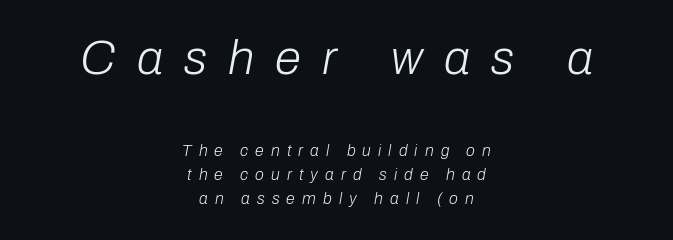
Q: Is the text bold? A: No.
Q: Is the text italic (slanted)? A: Yes, it leans right by about 10 degrees.
Q: Is the text underlined? A: No.
Q: How is the paragraph aligned? A: Centered.
Q: Is the spacing between letters normal or unusually wide? A: Unusually wide.
Q: Is the spacing between lines tight, normal or loose? A: Normal.
Q: Which block of text is set in a larger size, the first (top) or the second (bottom)? A: The first (top) one.
Q: Width (condensed, normal, or wide)? A: Normal.
Q: Stroke contrast? A: Low.
Q: x-height? A: Medium.
Q: Monospaced? A: No.
